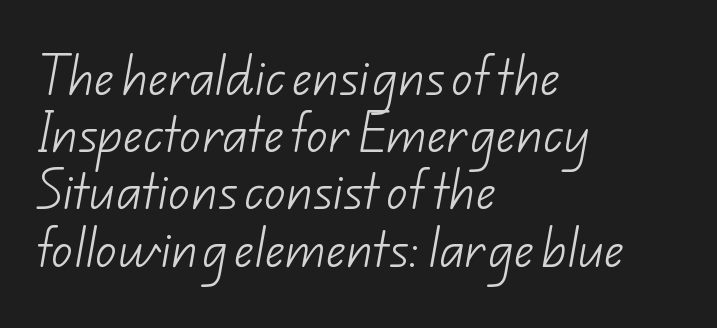
These glyphs show unthickened strokes, regular width or finer. Character widths vary here, with narrow letters taking less room than wide ones. The space directly below the letters is spotless. Interline gaps are of average width in this sample.
